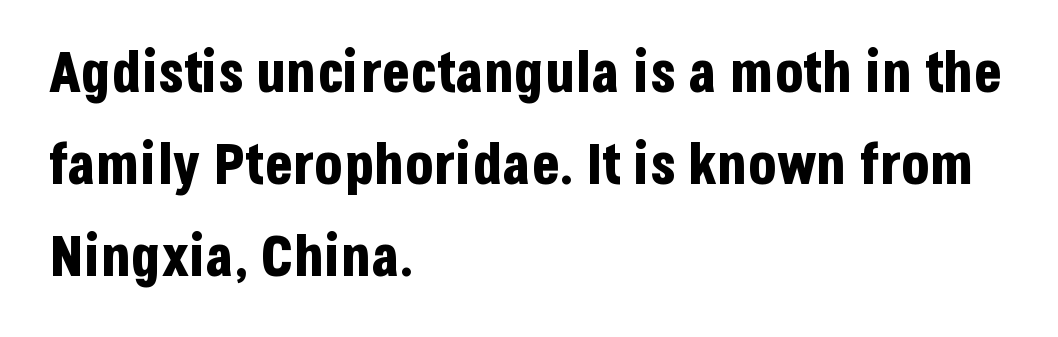
Q: Is the text bold? A: Yes.
Q: Is the text italic (slanted)? A: No, it is upright.
Q: Is the typeface a serif or a sans-serif typeface? A: Sans-serif.
Q: Is the text underlined? A: No.
Q: How is the paragraph aligned? A: Left-aligned.
Q: Is the spacing between letters normal or unusually wide? A: Normal.
Q: Is the spacing between lines tight, normal or loose? A: Normal.
Q: Width (condensed, normal, or wide)? A: Condensed.
Q: Stroke contrast? A: Low.
Q: x-height? A: Large.
Q: Monospaced? A: No.
